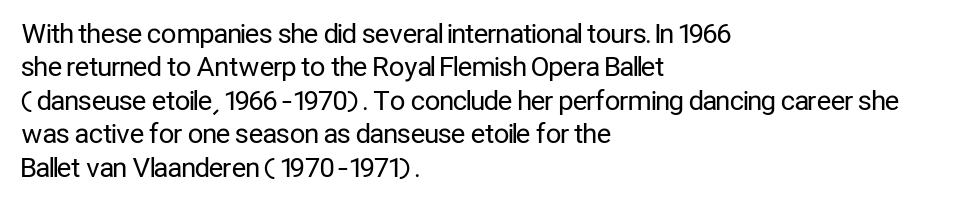
No letter is thick-stroked: the sample isn't bold. This rendering leaves character spacing at its baseline value. A bare baseline throughout the passage. Line beginnings align vertically; line endings do not. This sample uses an upright cut, with every glyph sitting square on the baseline.
